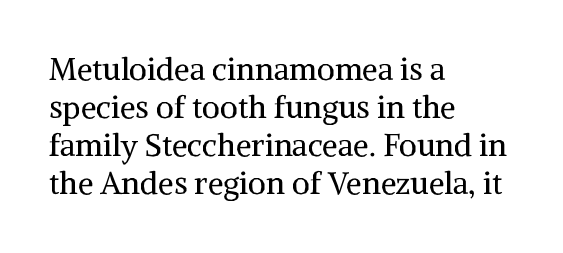
The paragraph shown leans on its left margin. The face used here is rendered with its standard letterfit. Serif or sans? Serif — the stroke terminals have little feet. On a weight scale, this lands at 450 or below. Character widths vary here, with narrow letters taking less room than wide ones.
